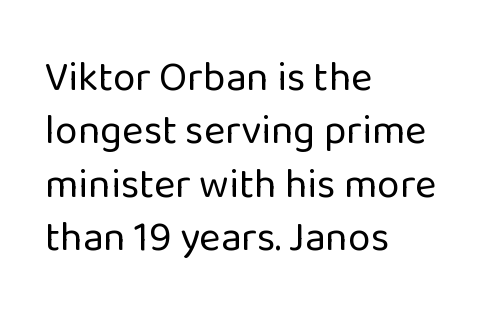
{"serif": "no", "italic": "no", "bold": "no", "weight": "regular", "width": "normal", "stroke_contrast": "low", "x_height": "medium", "monospaced": "no", "underline": "no", "align": "left", "line_spacing": "normal", "line_spacing_ratio": 1.3, "letter_spacing": "normal", "letter_spacing_em": 0.0, "glyph_px": 41}
